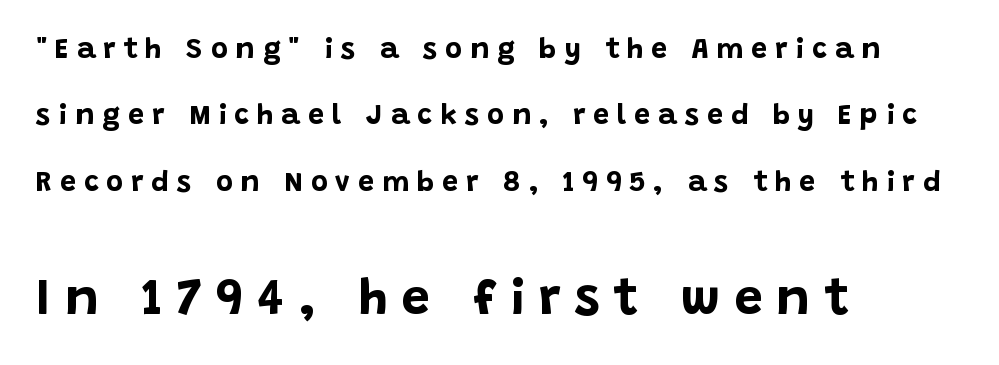
The image shows 51 px bold sans-serif type, upright; set left-aligned, loose line spacing (2.29x), unusually wide letter spacing (+0.27 em), not underlined; the second (bottom) block is 1.76x larger; low stroke contrast and a large x-height.
